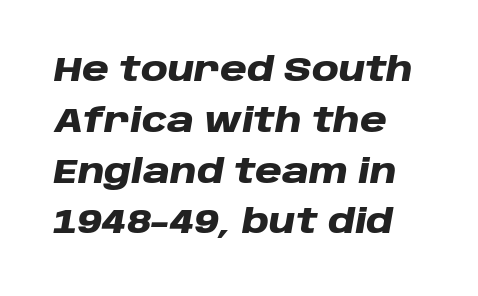
Posture: slanted. Think of a printed novel: that variable character pitch is what you see here. Observe the ordinary spacing: letters are neighbours, not strangers. You'd pick this weight for a headline — it's a proper bold.
